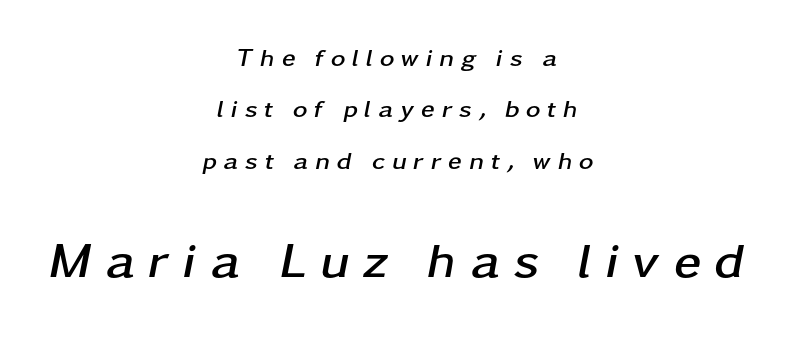
Slanted lettering throughout. Reading down the block, each line starts at a different indent, mirrored at its end. Compare the two chunks: the lower has the greater cap height. Quick note: interline space is abundant.
